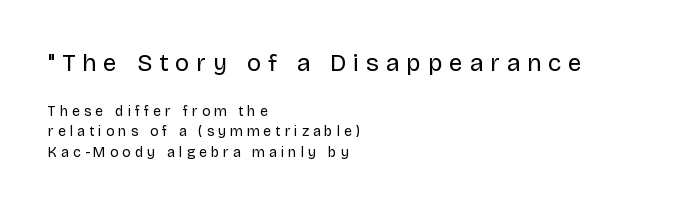
Posture: straight, roman, zero tilt. Heft: none added — not bold. Descenders are the only things crossing below the line. This layout puts the oversized block above and the modest block below.
